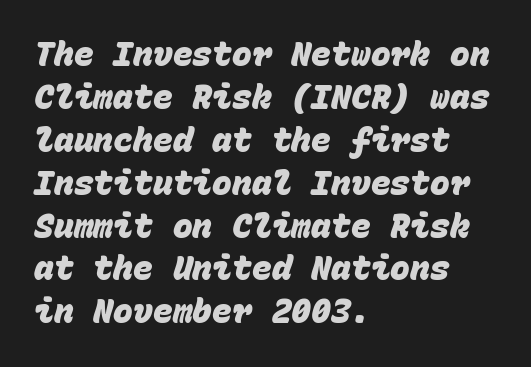
{"serif": "no", "bold": "yes", "weight": "heavy", "width": "normal", "stroke_contrast": "low", "x_height": "large", "monospaced": "yes", "underline": "no", "align": "left", "line_spacing": "normal", "line_spacing_ratio": 1.3, "letter_spacing": "normal", "letter_spacing_em": 0.0, "glyph_px": 33}
